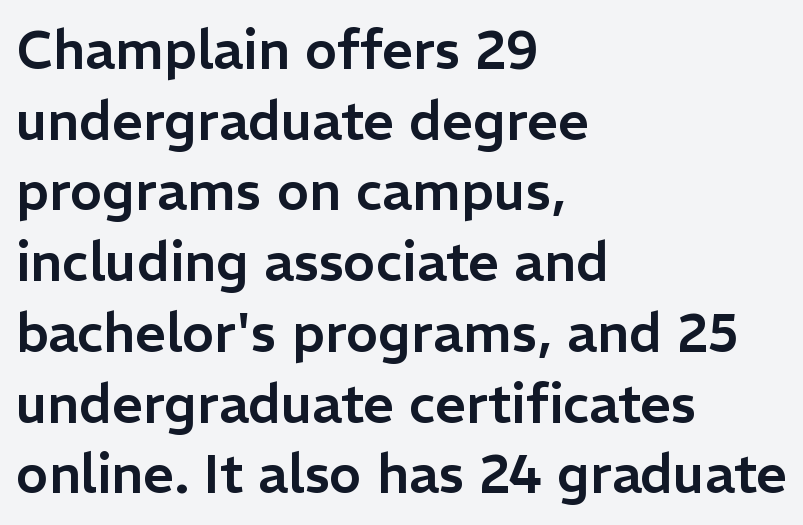
{"serif": "no", "italic": "no", "width": "normal", "stroke_contrast": "low", "x_height": "medium", "monospaced": "no", "underline": "no", "align": "left", "line_spacing": "normal", "line_spacing_ratio": 1.31, "letter_spacing": "normal", "letter_spacing_em": 0.0, "glyph_px": 54}
